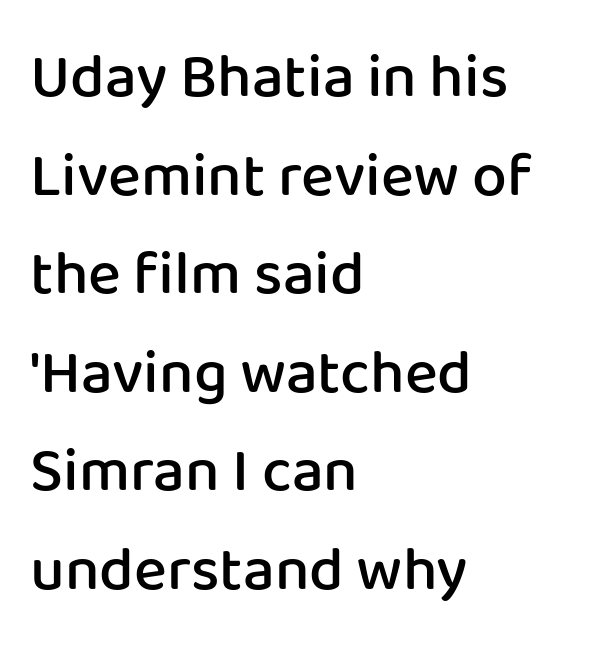
{"serif": "no", "italic": "no", "bold": "semi", "weight": "semibold", "width": "normal", "stroke_contrast": "low", "x_height": "medium", "monospaced": "no", "underline": "no", "align": "left", "line_spacing": "normal", "line_spacing_ratio": 1.59, "letter_spacing": "normal", "letter_spacing_em": 0.0, "glyph_px": 62}
